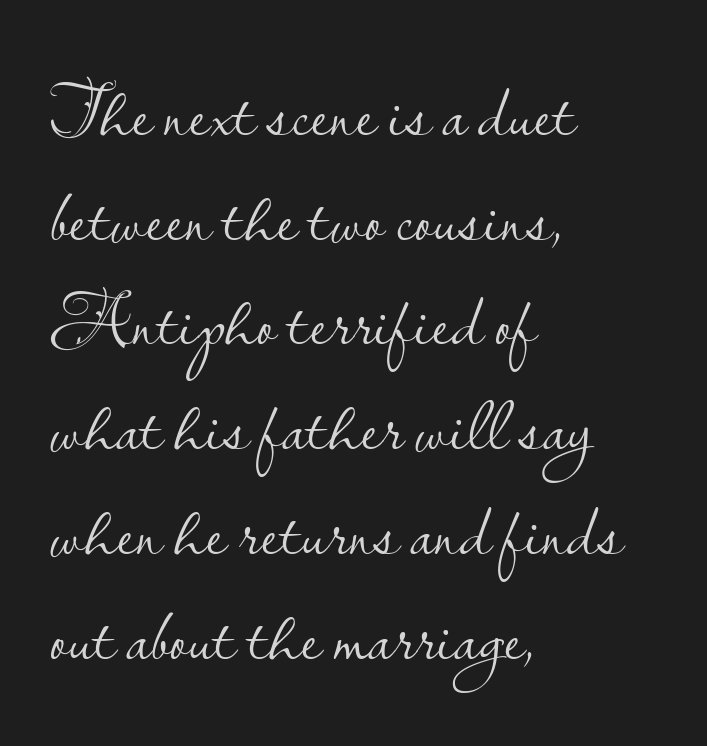
The image shows 77 px light sans-serif type; set left-aligned, normal line spacing (1.36x), normal letter spacing, not underlined; low stroke contrast and a small x-height.
